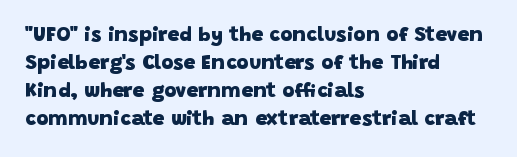
{"bold": "yes", "underline": "no", "align": "left", "line_spacing": "normal", "line_spacing_ratio": 1.34, "letter_spacing": "normal", "letter_spacing_em": 0.0, "glyph_px": 21}
